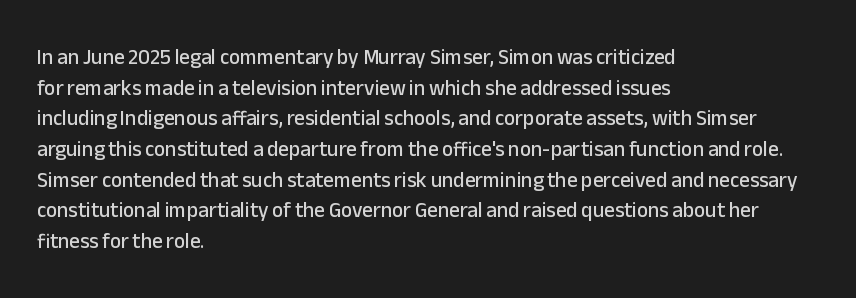
The image shows 21 px text type, upright; set left-aligned, normal line spacing (1.46x), normal letter spacing, not underlined.
